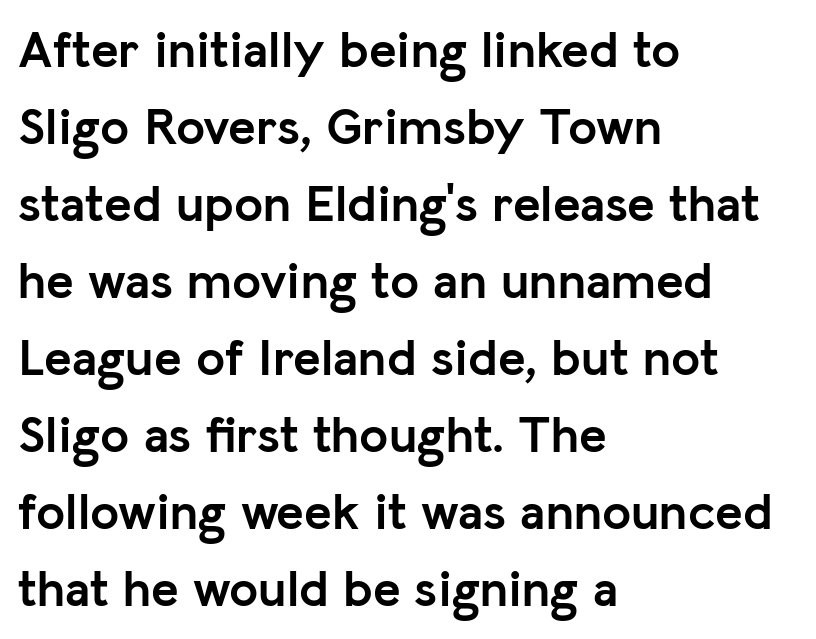
Each word holds together tightly as a unit, with standard inter-letter gaps. Posture: upright roman. The ragged edge is on the right, which tells us the setting is flush left. Words float on clear page, feet unadorned.
